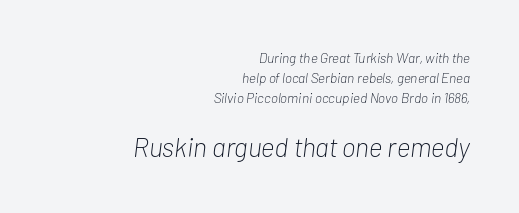
These lines are set flush right with a ragged left edge. The letters look calm and open, with moderate or lighter stems. Between one letter and the next there's only the usual sliver of space. How would I describe the line gaps? Plain and ordinary. Would a proofreader flag this as italicized? Yes.
